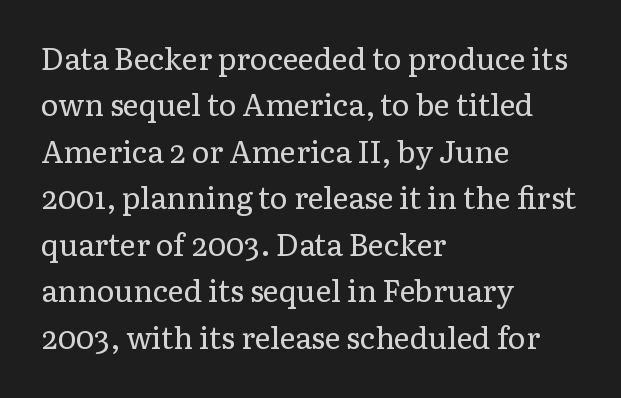
{"serif": "yes", "italic": "no", "bold": "no", "weight": "regular", "width": "normal", "stroke_contrast": "low", "x_height": "medium", "monospaced": "no", "underline": "no", "align": "left", "line_spacing": "normal", "line_spacing_ratio": 1.55, "letter_spacing": "normal", "letter_spacing_em": 0.0, "glyph_px": 30}
